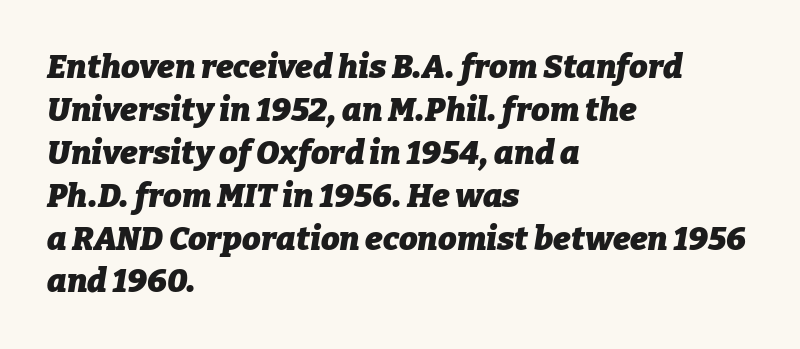
Each new line begins a customary step beneath the previous one. These lines are rendered in a variable-pitch font. Where is the straight margin? On the left. Anything drawn beneath the words? Only blank space.
